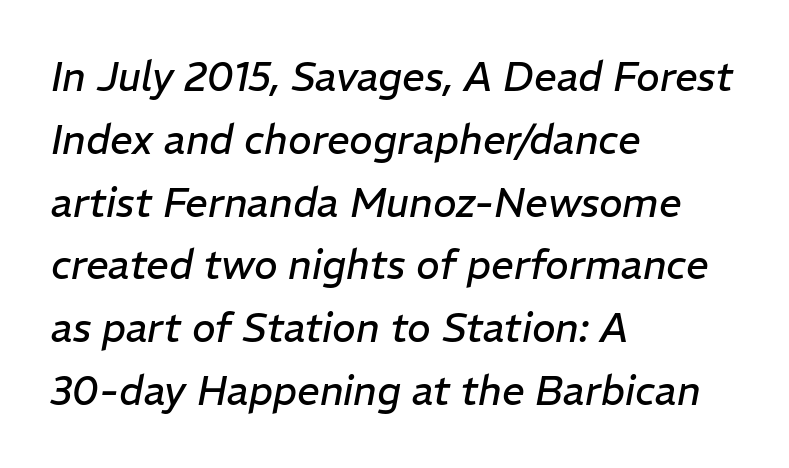
{"italic": "yes", "lean": "right", "slant_degrees": 11, "bold": "no", "weight": "regular", "width": "normal", "stroke_contrast": "low", "x_height": "medium", "monospaced": "no", "underline": "no", "align": "left", "line_spacing": "normal", "line_spacing_ratio": 1.57, "letter_spacing": "normal", "letter_spacing_em": 0.0, "glyph_px": 40}
